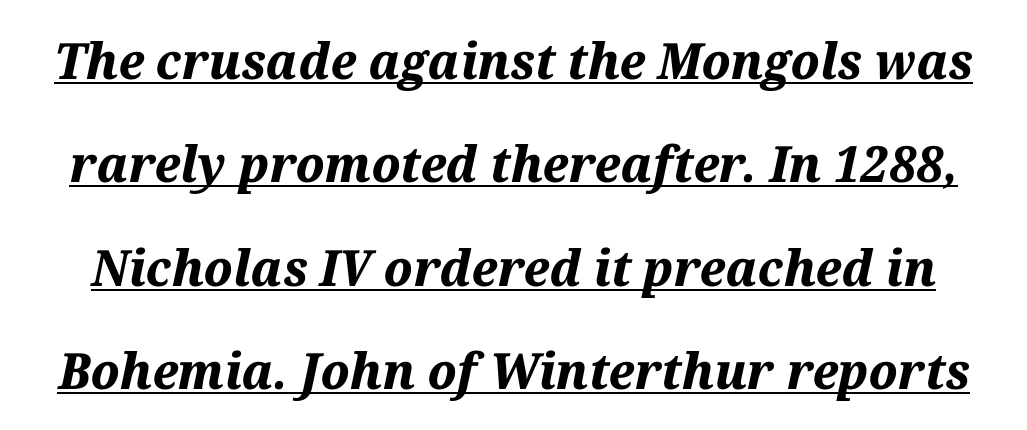
The image shows 50 px bold type, italic (leaning right); set loose line spacing (2.07x), normal letter spacing, underlined; medium stroke contrast and a medium x-height.
